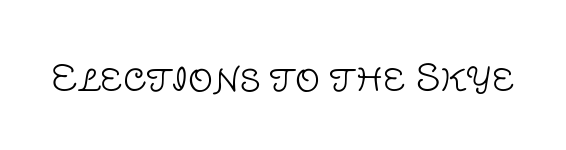
The image shows 35 px light sans-serif type; set normal letter spacing, not underlined; low stroke contrast and a large x-height.
